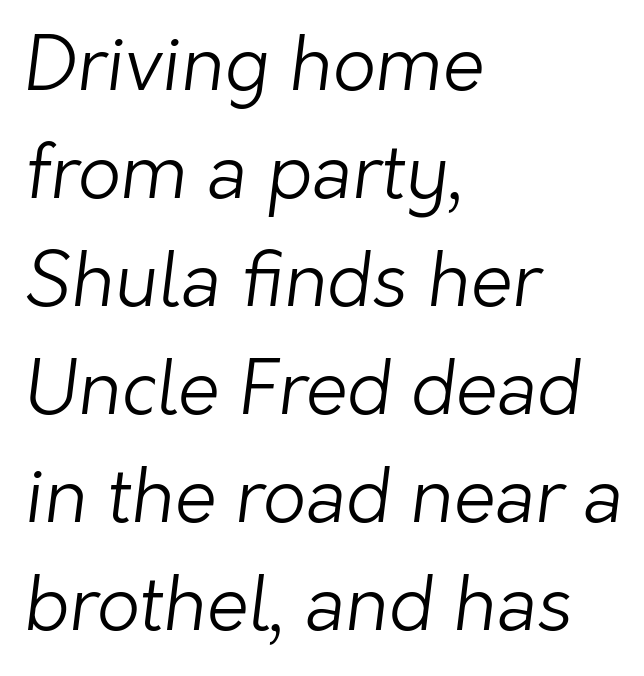
Q: Is the text bold? A: No.
Q: Is the typeface a serif or a sans-serif typeface? A: Sans-serif.
Q: Is the text underlined? A: No.
Q: How is the paragraph aligned? A: Left-aligned.
Q: Is the spacing between letters normal or unusually wide? A: Normal.
Q: Is the spacing between lines tight, normal or loose? A: Normal.
Q: Width (condensed, normal, or wide)? A: Normal.
Q: Stroke contrast? A: Low.
Q: x-height? A: Medium.
Q: Monospaced? A: No.
